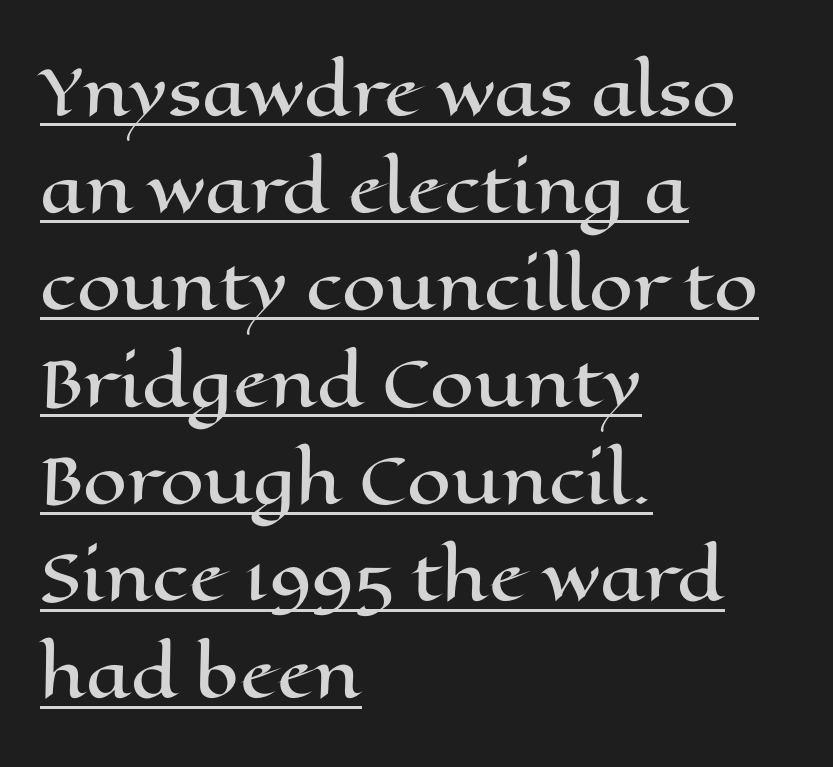
{"italic": "no", "width": "wide", "stroke_contrast": "high", "x_height": "medium", "monospaced": "no", "underline": "yes", "align": "left", "line_spacing": "normal", "line_spacing_ratio": 1.54, "letter_spacing": "normal", "letter_spacing_em": 0.0, "glyph_px": 63}
